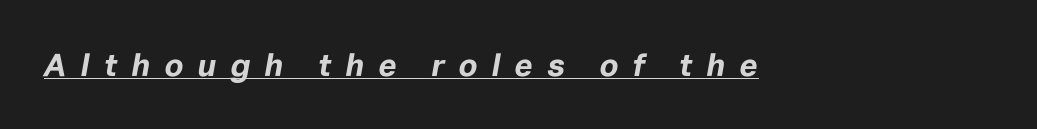
Q: Is the text bold? A: Yes.
Q: Is the text italic (slanted)? A: Yes, it leans right by about 10 degrees.
Q: Is the text underlined? A: Yes.
Q: Is the spacing between letters normal or unusually wide? A: Unusually wide.
Q: Width (condensed, normal, or wide)? A: Normal.
Q: Stroke contrast? A: Low.
Q: x-height? A: Medium.
Q: Monospaced? A: No.
